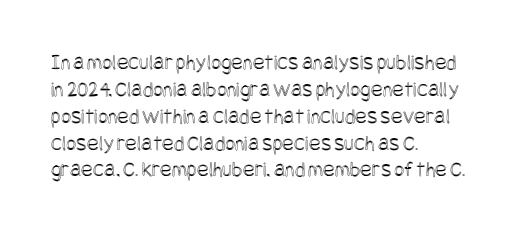
The image shows 22 px text type, upright; set left-aligned, line spacing 1.22x, normal letter spacing, not underlined.
